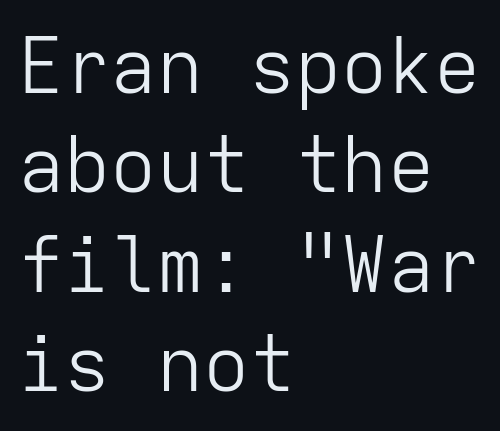
The image shows 77 px light sans-serif type, upright, monospaced; set left-aligned, normal line spacing (1.29x), normal letter spacing, not underlined; low stroke contrast and a medium x-height.
